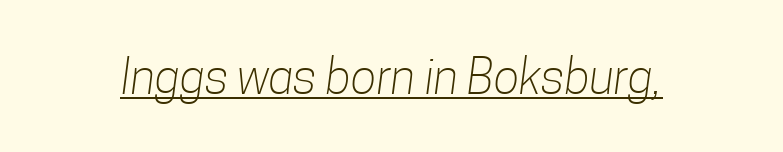
{"serif": "no", "bold": "no", "weight": "light", "width": "condensed", "stroke_contrast": "low", "x_height": "medium", "monospaced": "no", "underline": "yes", "letter_spacing": "normal", "letter_spacing_em": 0.0, "glyph_px": 48}
